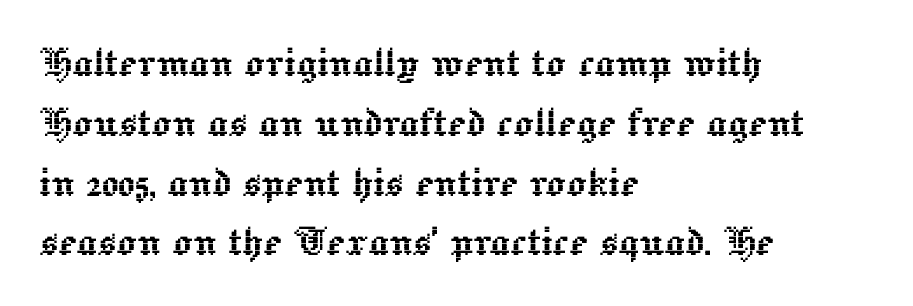
Does the lettering tilt? It doesn't — this is upright. Notice how the passage keeps a crisp vertical edge on the left only. Each letter keeps its own natural width here, so spacing adapts to shape. The glyphs are unaccompanied by any horizontal stroke below them.
